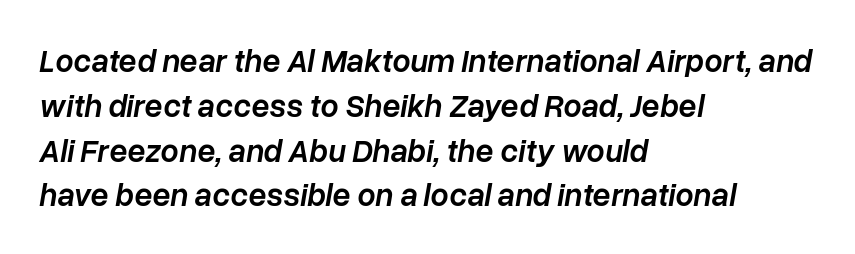
The image shows 32 px semibold type, italic (leaning right); set left-aligned, normal line spacing (1.4x), normal letter spacing, not underlined; low stroke contrast and a medium x-height.
